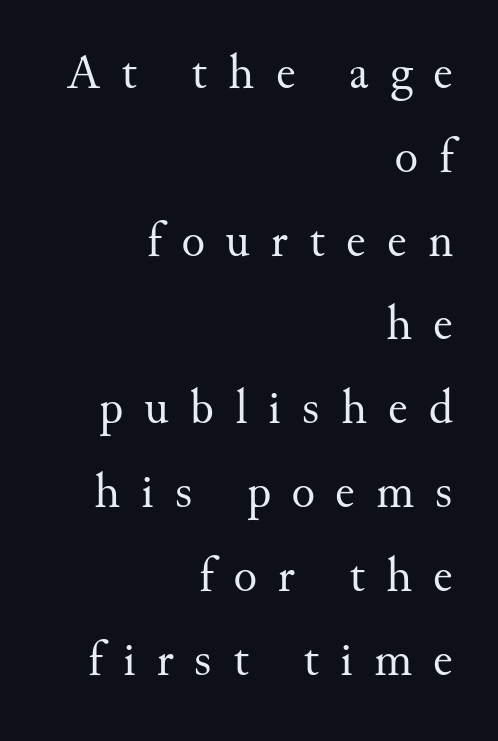
The image shows 49 px regular-weight serif type, upright; set right-aligned, line spacing 1.71x, unusually wide letter spacing (+0.43 em), not underlined; medium stroke contrast and a small x-height.
